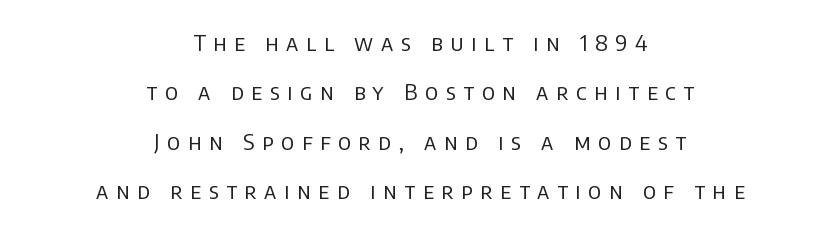
One-word summary of the alignment: center. Rule under the text: the space is simply empty. Airy leading. The tracking jumps out immediately: characters are airy and widely separated. Heaviness? Minimal to ordinary, like unemphasized prose.
